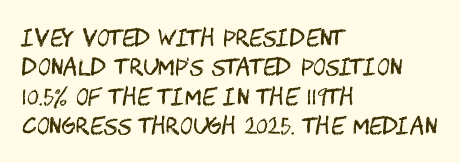
The image shows 22 px text type, upright; set left-aligned, normal line spacing (1.33x), normal letter spacing, not underlined.
